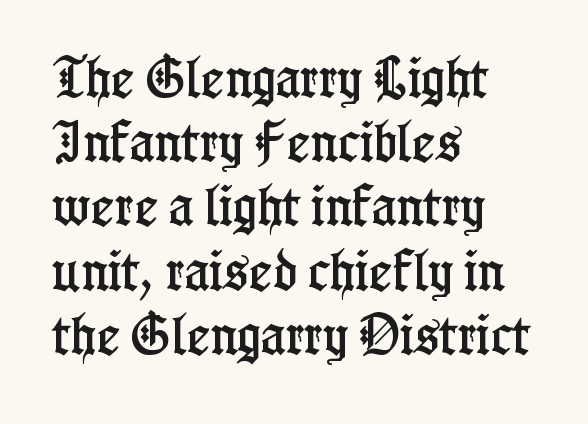
Looks like regular typesetting: each glyph gets only the width it needs. This sample uses plain, unmodified letter spacing. Students, observe: this is what conventionally led text looks like. The rendering anchors every line to the left-hand side.
